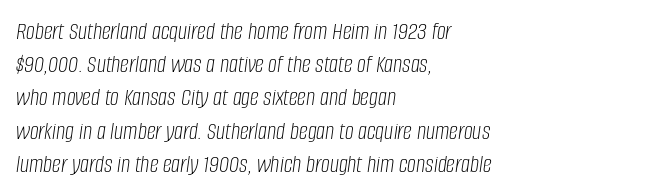
This sample is left-justified, so line endings fall wherever the words run out. This reads as an unemphasized weight, regular at the heaviest. Is there much room between lines? A standard amount, neither cramped nor airy. The strip under each line holds only bare page.
